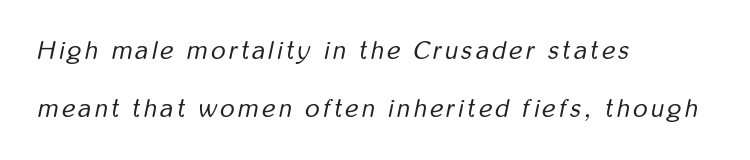
{"italic": "yes", "lean": "right", "slant_degrees": 12, "bold": "no", "underline": "no", "align": "left", "line_spacing": "loose", "line_spacing_ratio": 2.31, "glyph_px": 25}
